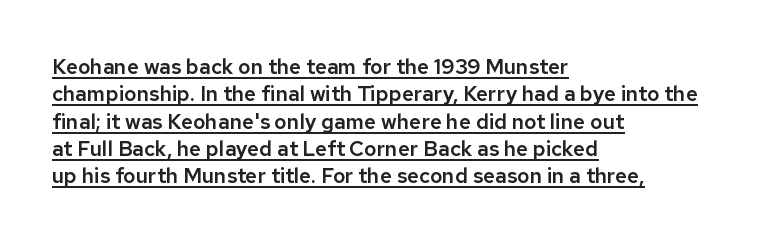
The image shows 21 px text type, upright; set left-aligned, normal line spacing (1.3x), normal letter spacing, underlined.
